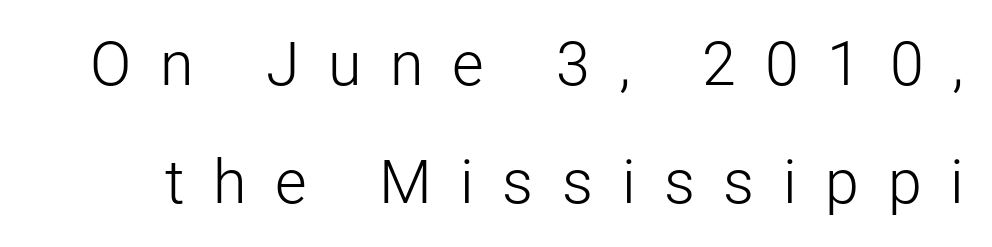
The image shows 61 px light sans-serif type, upright; set loose line spacing (1.94x), unusually wide letter spacing (+0.47 em), not underlined; low stroke contrast and a medium x-height.
